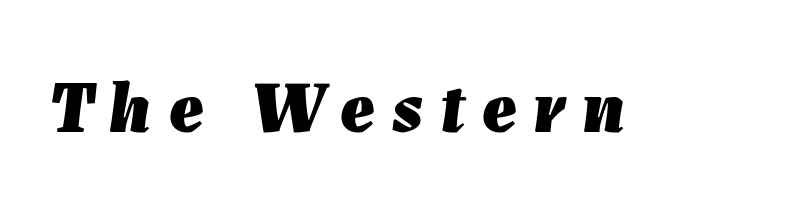
{"italic": "yes", "lean": "right", "slant_degrees": 7, "bold": "yes", "weight": "heavy", "width": "normal", "stroke_contrast": "low", "x_height": "medium", "monospaced": "no", "underline": "no", "letter_spacing": "wide", "letter_spacing_em": 0.24, "glyph_px": 72}
